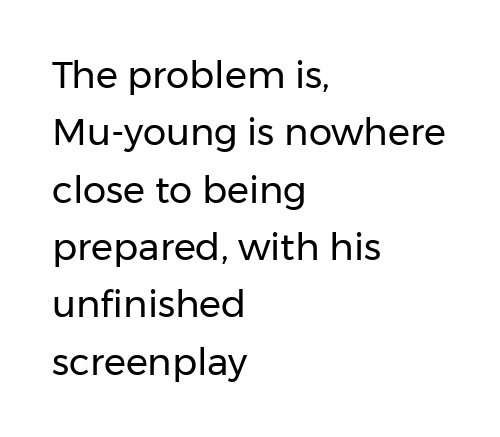
Q: Is the text bold? A: No.
Q: Is the text italic (slanted)? A: No, it is upright.
Q: Is the typeface a serif or a sans-serif typeface? A: Sans-serif.
Q: Is the text underlined? A: No.
Q: How is the paragraph aligned? A: Left-aligned.
Q: Is the spacing between letters normal or unusually wide? A: Normal.
Q: Is the spacing between lines tight, normal or loose? A: Normal.
Q: Width (condensed, normal, or wide)? A: Normal.
Q: Stroke contrast? A: Low.
Q: x-height? A: Medium.
Q: Monospaced? A: No.
